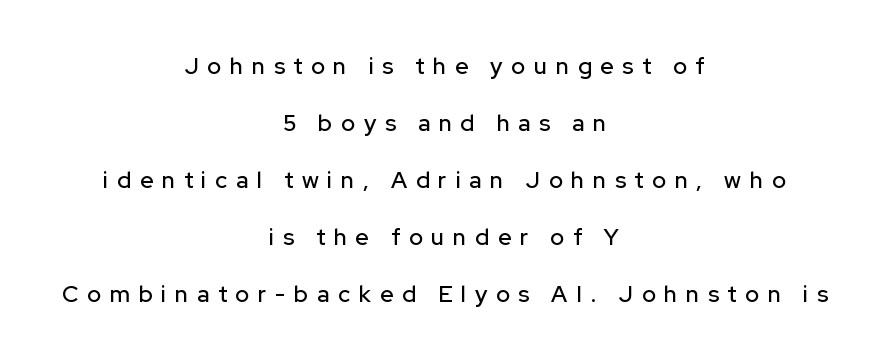
The area under the type is left untouched. Posture: upright roman. Leading is clearly above the norm, producing a sparse column. Characters follow at a spacing far wider than the type designer built in. The passage is arranged like a title page — every line centered.
